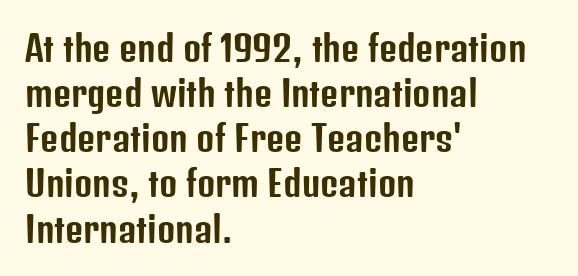
Students, note that the glyphs here touch the page at normal intervals. In terms of letterform style, serifs are entirely absent. Looks like regular typesetting: each glyph gets only the width it needs. Posture: vertical.
